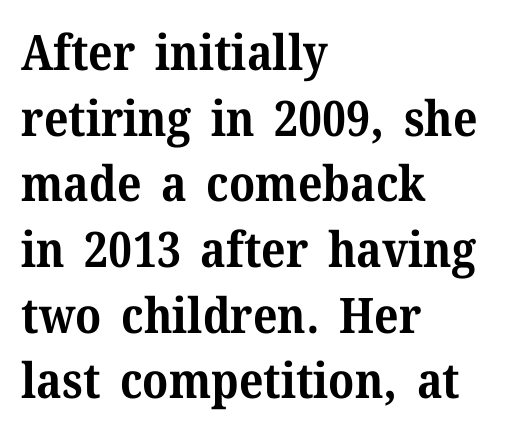
Q: Is the text bold? A: Yes.
Q: Is the text italic (slanted)? A: No, it is upright.
Q: Is the typeface a serif or a sans-serif typeface? A: Serif.
Q: Is the text underlined? A: No.
Q: How is the paragraph aligned? A: Left-aligned.
Q: Is the spacing between letters normal or unusually wide? A: Normal.
Q: Is the spacing between lines tight, normal or loose? A: Normal.
Q: Width (condensed, normal, or wide)? A: Normal.
Q: Stroke contrast? A: Medium.
Q: x-height? A: Medium.
Q: Monospaced? A: No.
